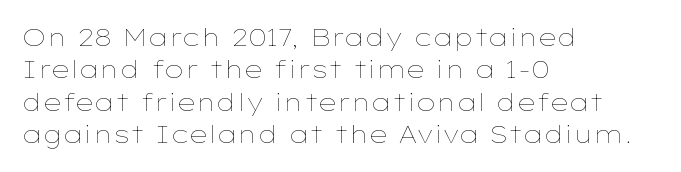
{"italic": "no", "bold": "no", "underline": "no", "align": "left", "line_spacing": "normal", "line_spacing_ratio": 1.35, "letter_spacing": "normal", "letter_spacing_em": 0.0, "glyph_px": 24}
